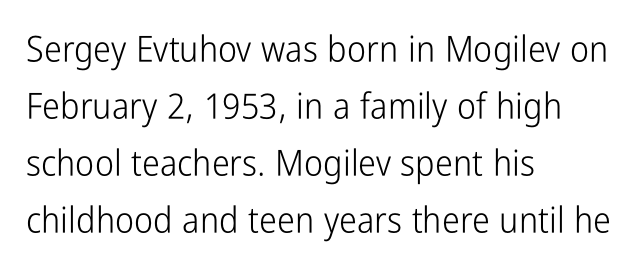
The image shows 36 px light, condensed sans-serif type, upright; set left-aligned, normal line spacing (1.58x), normal letter spacing, not underlined; low stroke contrast and a medium x-height.
